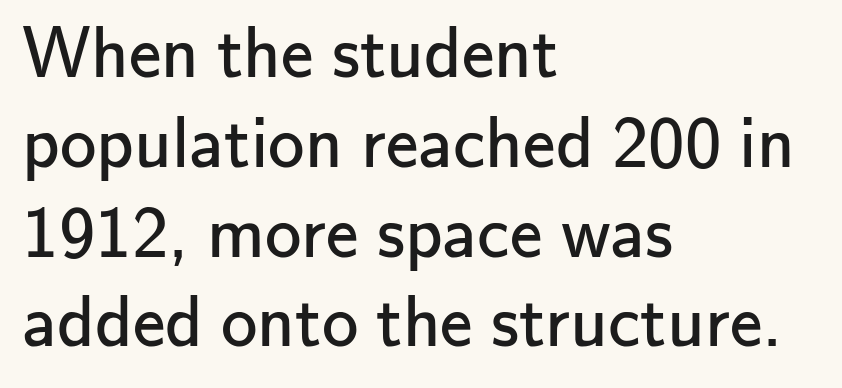
The string is rendered with underlining switched off. Weight: regular or lighter. This sample is left-justified, so line endings fall wherever the words run out. Italic? Not at all — the glyphs are vertical. The horizontal fit of the characters is conventional and even.
